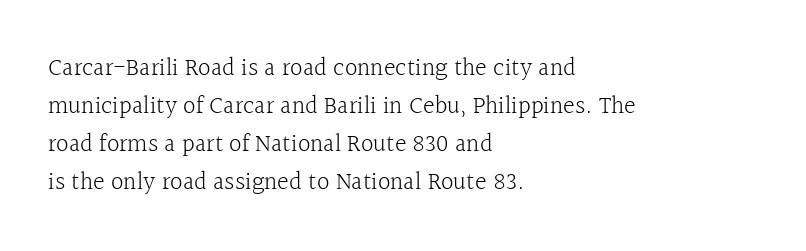
{"italic": "no", "bold": "no", "underline": "no", "align": "left", "line_spacing": "normal", "line_spacing_ratio": 1.52, "letter_spacing": "normal", "letter_spacing_em": 0.0, "glyph_px": 25}
